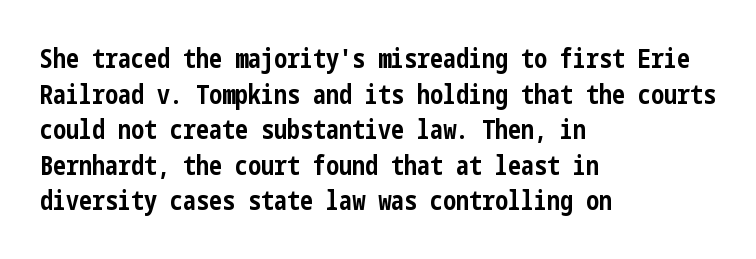
Descenders are the only things crossing below the line. Weight: bold. The tracking reads as untouched default to a designer's eye. A typesetter would mark this as roman, not italic.
